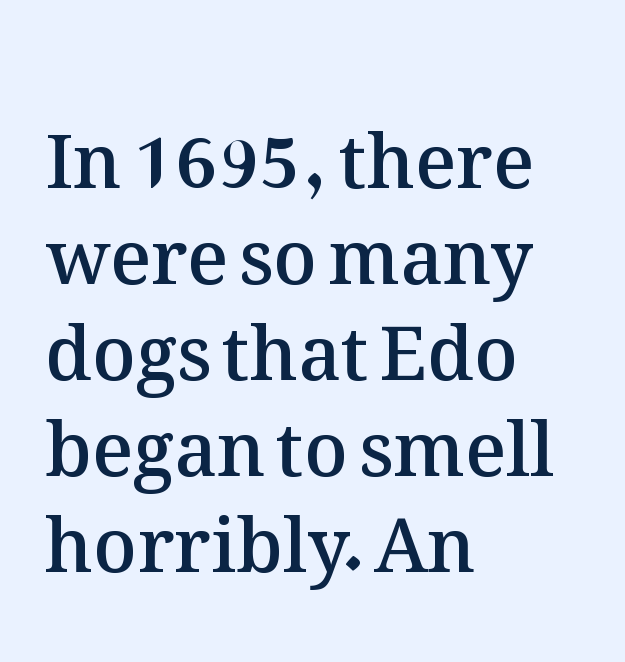
{"italic": "no", "bold": "semi", "weight": "semibold", "width": "normal", "stroke_contrast": "medium", "x_height": "medium", "monospaced": "no", "underline": "no", "align": "left", "line_spacing": "normal", "line_spacing_ratio": 1.28, "letter_spacing": "normal", "letter_spacing_em": 0.0, "glyph_px": 75}
